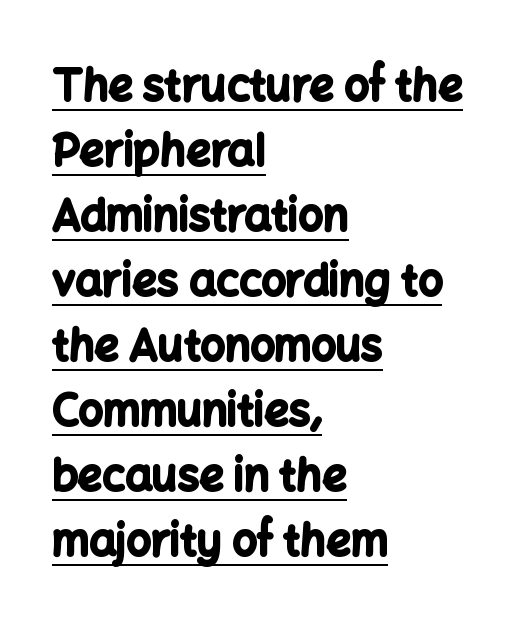
The image shows 43 px bold sans-serif type, upright; set left-aligned, normal line spacing (1.51x), normal letter spacing, underlined; low stroke contrast and a medium x-height.
